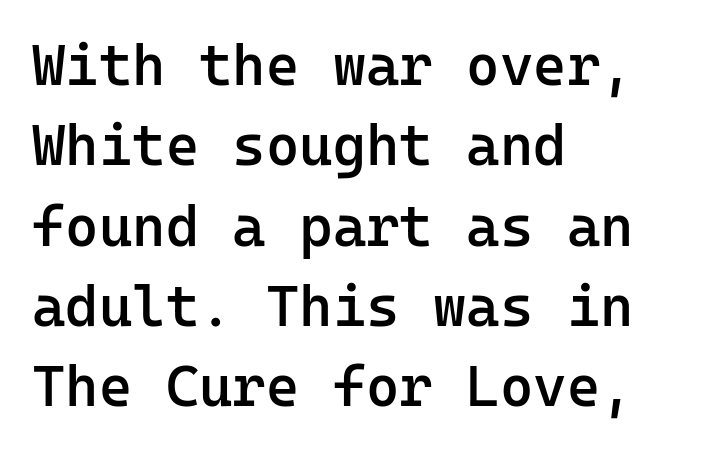
Type without underlining. Evenly set lines give the paragraph a standard silhouette. Note: no serifs on the glyphs. The typesetter chose a ragged-right arrangement here. The passage shown is typed in a monospace face where columns stay perfectly aligned. Is the type bold? Partly — it's a semibold, heavier than regular but not fully bold.
